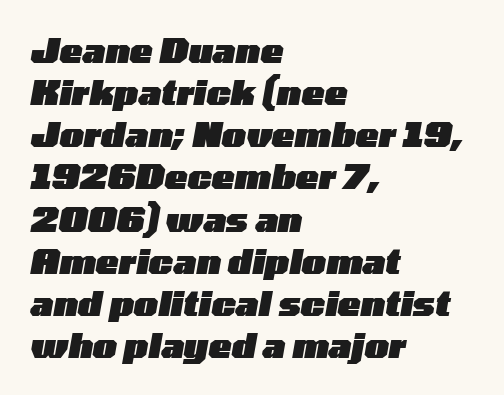
{"italic": "yes", "lean": "right", "slant_degrees": 10, "bold": "yes", "weight": "heavy", "width": "wide", "stroke_contrast": "low", "x_height": "medium", "monospaced": "no", "underline": "no", "align": "left", "line_spacing_ratio": 1.24, "letter_spacing": "normal", "letter_spacing_em": 0.0, "glyph_px": 34}
